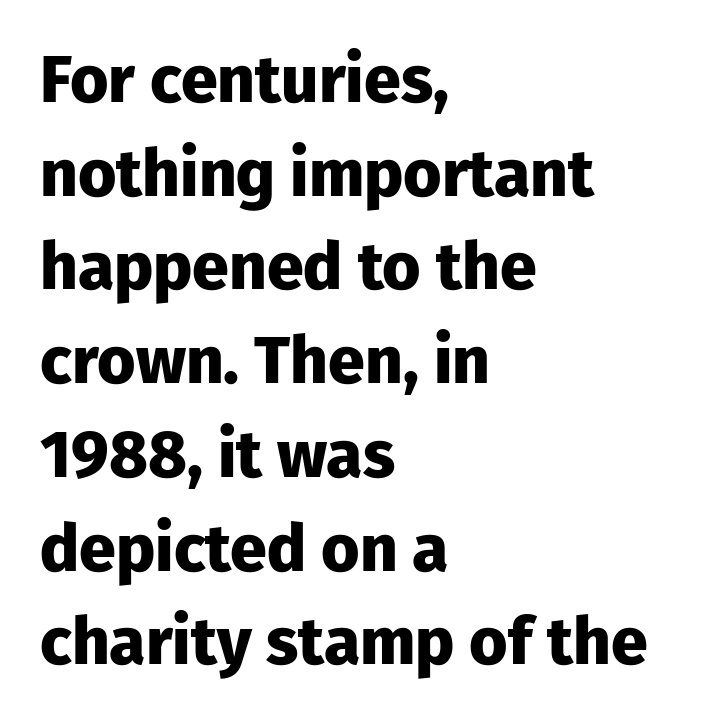
{"serif": "no", "italic": "no", "bold": "yes", "weight": "heavy", "width": "normal", "stroke_contrast": "low", "x_height": "medium", "monospaced": "no", "underline": "no", "align": "left", "line_spacing": "normal", "line_spacing_ratio": 1.42, "letter_spacing": "normal", "letter_spacing_em": 0.0, "glyph_px": 66}
